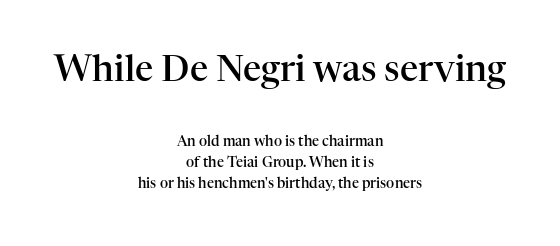
Q: Is the text bold? A: Semi-bold.
Q: Is the text italic (slanted)? A: No, it is upright.
Q: Is the typeface a serif or a sans-serif typeface? A: Serif.
Q: Is the text underlined? A: No.
Q: How is the paragraph aligned? A: Centered.
Q: Is the spacing between letters normal or unusually wide? A: Normal.
Q: Is the spacing between lines tight, normal or loose? A: Normal.
Q: Which block of text is set in a larger size, the first (top) or the second (bottom)? A: The first (top) one.
Q: Width (condensed, normal, or wide)? A: Normal.
Q: Stroke contrast? A: High.
Q: x-height? A: Medium.
Q: Monospaced? A: No.
